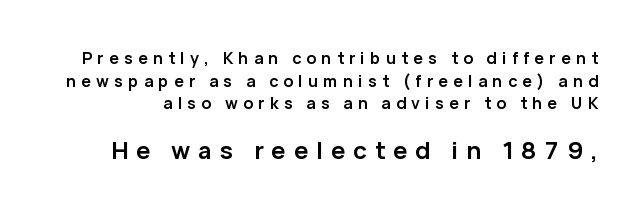
Q: Is the text bold? A: Yes.
Q: Is the text italic (slanted)? A: No, it is upright.
Q: Is the text underlined? A: No.
Q: Is the spacing between letters normal or unusually wide? A: Unusually wide.
Q: Is the spacing between lines tight, normal or loose? A: Normal.
Q: Which block of text is set in a larger size, the first (top) or the second (bottom)? A: The second (bottom) one.
